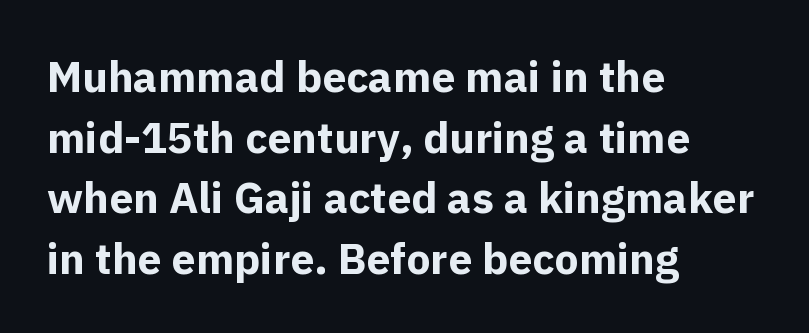
The image shows 43 px bold sans-serif type, upright; set left-aligned, normal line spacing (1.41x), normal letter spacing, not underlined; a medium x-height.
